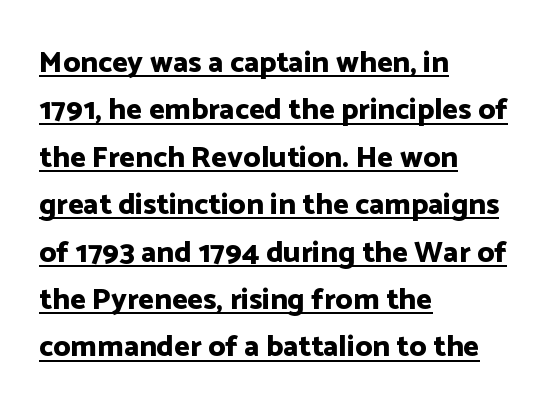
The image shows 30 px bold sans-serif type, upright; set left-aligned, normal line spacing (1.58x), normal letter spacing, underlined; low stroke contrast and a medium x-height.
